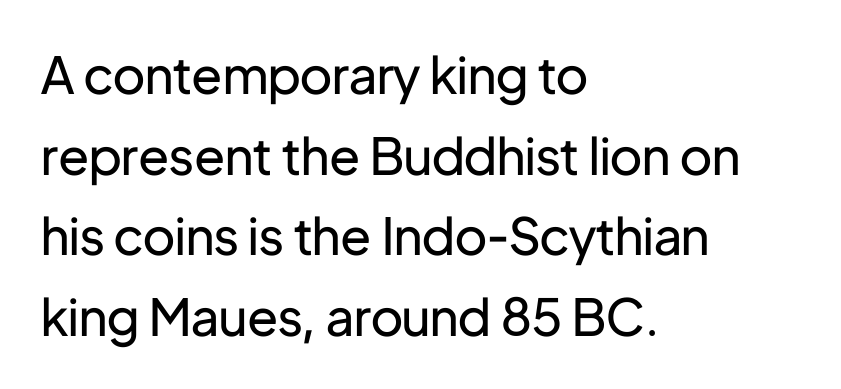
Q: Is the text bold? A: No.
Q: Is the text italic (slanted)? A: No, it is upright.
Q: Is the typeface a serif or a sans-serif typeface? A: Sans-serif.
Q: Is the text underlined? A: No.
Q: How is the paragraph aligned? A: Left-aligned.
Q: Is the spacing between letters normal or unusually wide? A: Normal.
Q: Is the spacing between lines tight, normal or loose? A: Normal.
Q: Width (condensed, normal, or wide)? A: Normal.
Q: Stroke contrast? A: Low.
Q: x-height? A: Medium.
Q: Monospaced? A: No.
